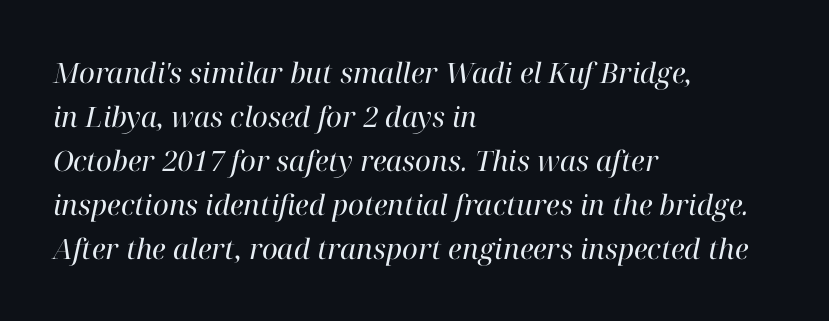
The image shows 28 px regular-weight serif type, italic (leaning right); set left-aligned, normal line spacing (1.57x), normal letter spacing, not underlined; high stroke contrast and a medium x-height.
